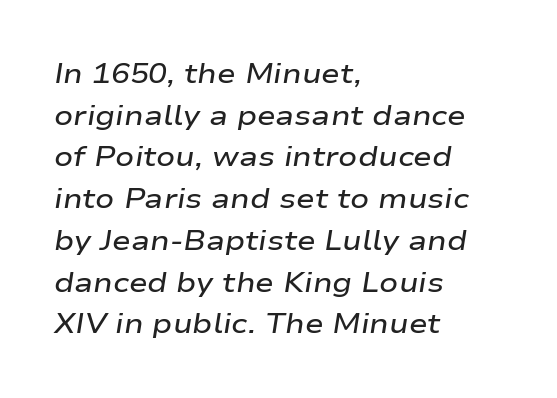
Q: Is the text bold? A: Semi-bold.
Q: Is the text italic (slanted)? A: Yes, it leans right by about 9 degrees.
Q: Is the text underlined? A: No.
Q: How is the paragraph aligned? A: Left-aligned.
Q: Is the spacing between letters normal or unusually wide? A: Normal.
Q: Is the spacing between lines tight, normal or loose? A: Normal.
Q: Width (condensed, normal, or wide)? A: Wide.
Q: Stroke contrast? A: Low.
Q: x-height? A: Medium.
Q: Monospaced? A: No.
